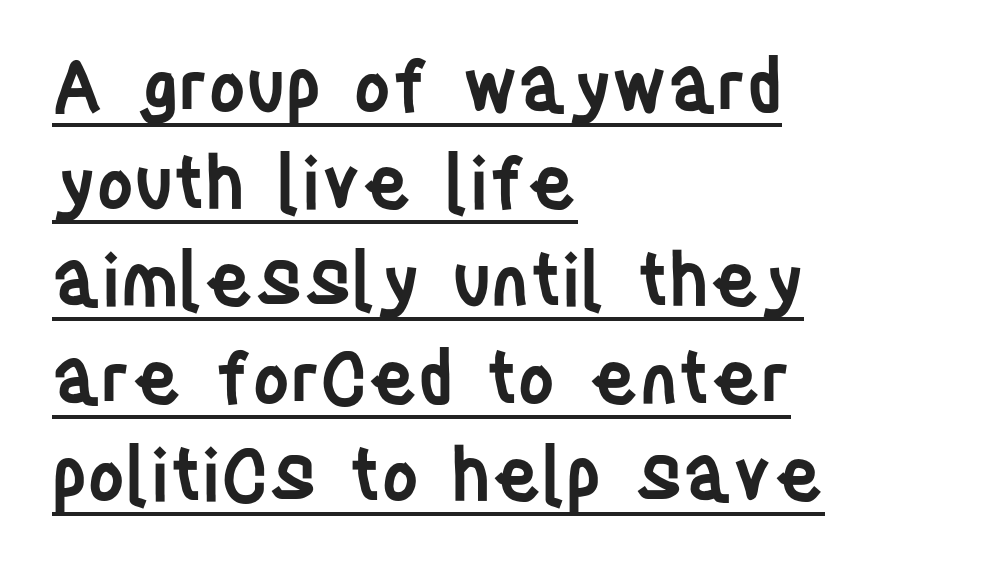
Do the letters lean? They stand straight. Summary of vertical rhythm: regular, with standard interline spacing. A typesetter would call this proportional, since set widths differ per character. What kind of face is this? One without serifs — a sans. Every word sits above its own underline. What stands out about the letter spacing? Nothing — it is the standard amount.
